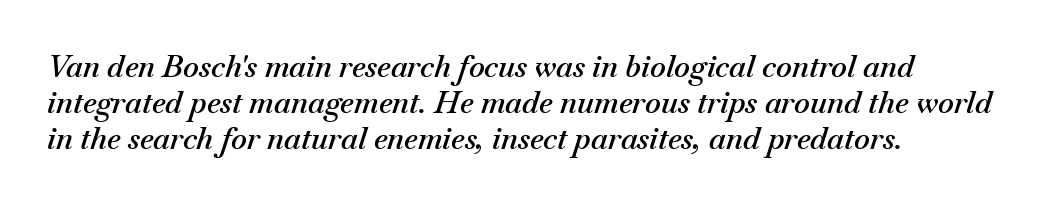
The image shows 30 px semibold type, italic (leaning right); set left-aligned, line spacing 1.2x, normal letter spacing, not underlined; medium stroke contrast and a small x-height.
